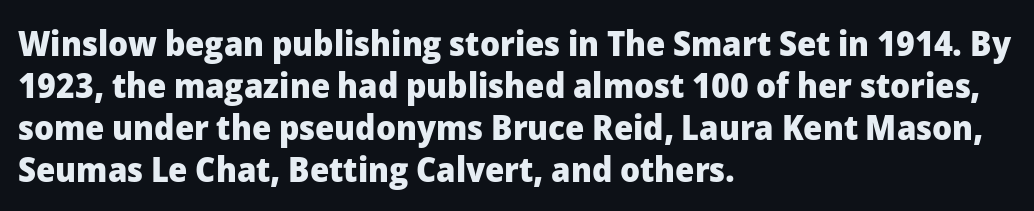
Q: Is the text bold? A: Yes.
Q: Is the text italic (slanted)? A: No, it is upright.
Q: Is the typeface a serif or a sans-serif typeface? A: Sans-serif.
Q: Is the text underlined? A: No.
Q: How is the paragraph aligned? A: Left-aligned.
Q: Is the spacing between letters normal or unusually wide? A: Normal.
Q: Width (condensed, normal, or wide)? A: Normal.
Q: Stroke contrast? A: Low.
Q: x-height? A: Medium.
Q: Monospaced? A: No.
